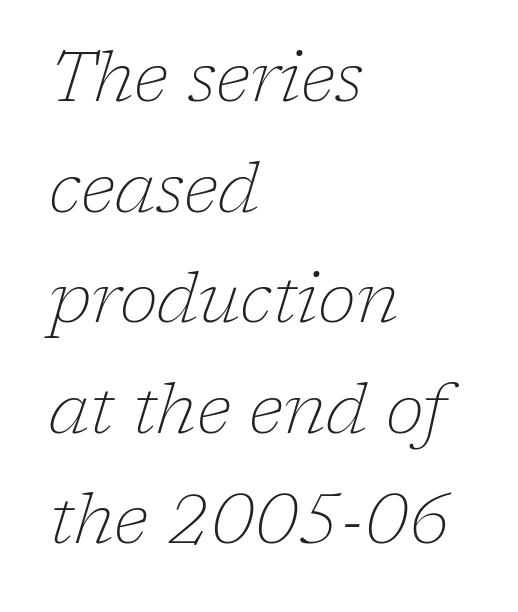
The image shows 70 px thin serif type, italic (leaning right); set left-aligned, normal line spacing (1.58x), normal letter spacing, not underlined; low stroke contrast and a medium x-height.
